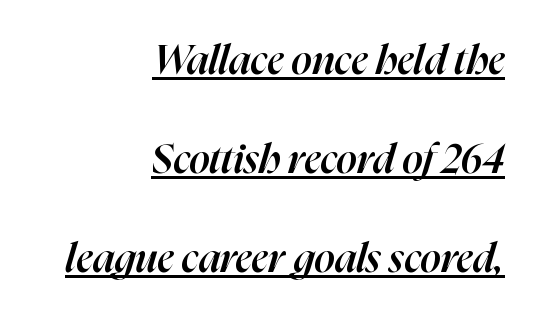
As a designer I'd log this as weight 600, semibold. The typesetter has applied underlining to the passage shown. The block of text is sparse from top to bottom, with ample space between rows. A flush-right, rag-left setting is used for this passage. This sample has the flowing, uneven cadence of proportional lettering. The horizontal fit of the characters is conventional and even.
